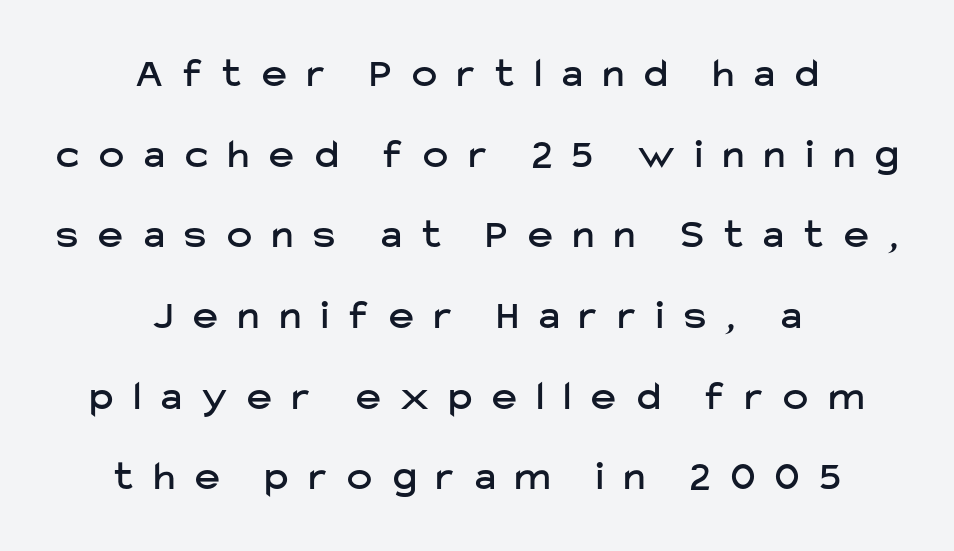
Display-style spreading of the glyphs; the letterfit is very open. If you measured baseline to baseline, you'd find a long distance. Is there any slant? The stems are plumb. The glyphs in this specimen are sans serif. The letters advance in unequal steps, a hallmark of proportional type.
